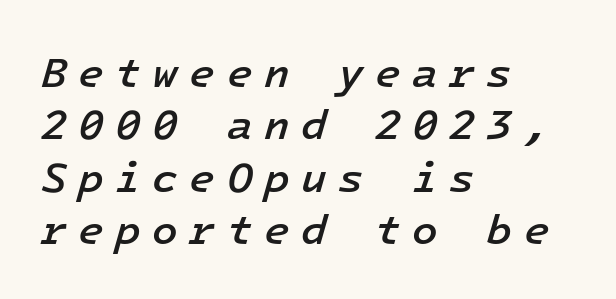
The image shows 42 px semibold type, italic (leaning right), monospaced; set left-aligned, normal line spacing (1.25x), unusually wide letter spacing (+0.27 em), not underlined; low stroke contrast and a medium x-height.
